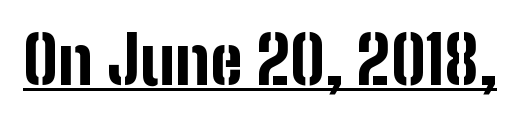
Q: Is the text bold? A: Yes.
Q: Is the text italic (slanted)? A: No, it is upright.
Q: Is the typeface a serif or a sans-serif typeface? A: Sans-serif.
Q: Is the text underlined? A: Yes.
Q: Is the spacing between letters normal or unusually wide? A: Normal.
Q: Width (condensed, normal, or wide)? A: Condensed.
Q: Stroke contrast? A: Low.
Q: x-height? A: Medium.
Q: Monospaced? A: No.
